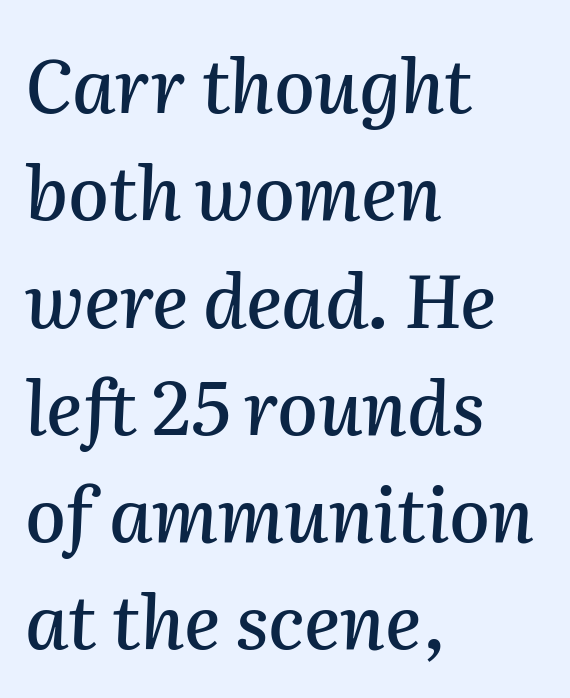
Q: Is the text italic (slanted)? A: Yes, it leans right by about 2 degrees.
Q: Is the text underlined? A: No.
Q: How is the paragraph aligned? A: Left-aligned.
Q: Is the spacing between letters normal or unusually wide? A: Normal.
Q: Is the spacing between lines tight, normal or loose? A: Normal.
Q: Width (condensed, normal, or wide)? A: Normal.
Q: Stroke contrast? A: Medium.
Q: x-height? A: Medium.
Q: Monospaced? A: No.
